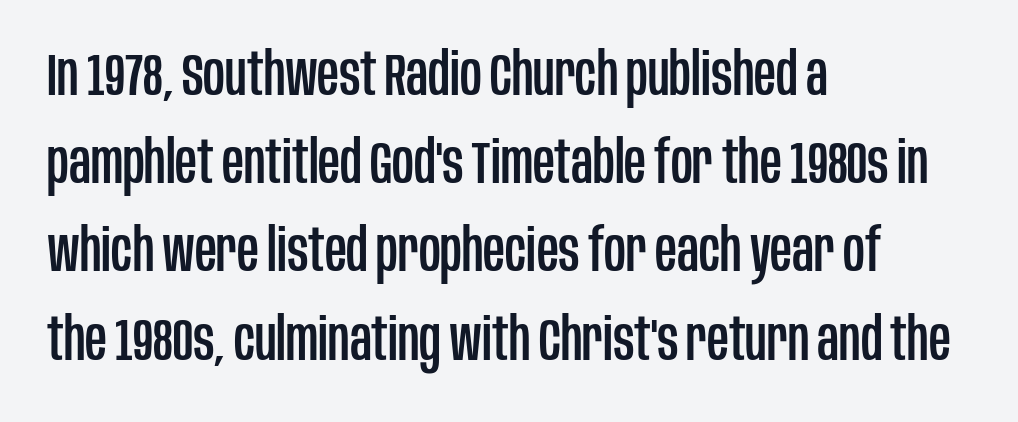
The image shows 60 px condensed sans-serif type, upright; set left-aligned, normal line spacing (1.47x), normal letter spacing, not underlined; low stroke contrast and a large x-height.
